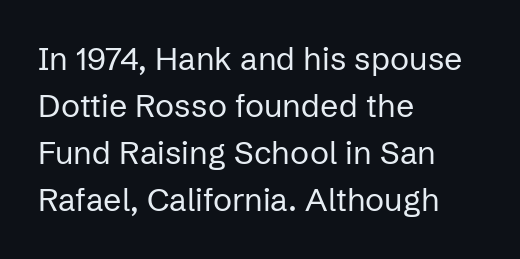
The image shows 32 px regular-weight sans-serif type, upright; set left-aligned, normal line spacing (1.47x), normal letter spacing, not underlined; low stroke contrast and a medium x-height.
